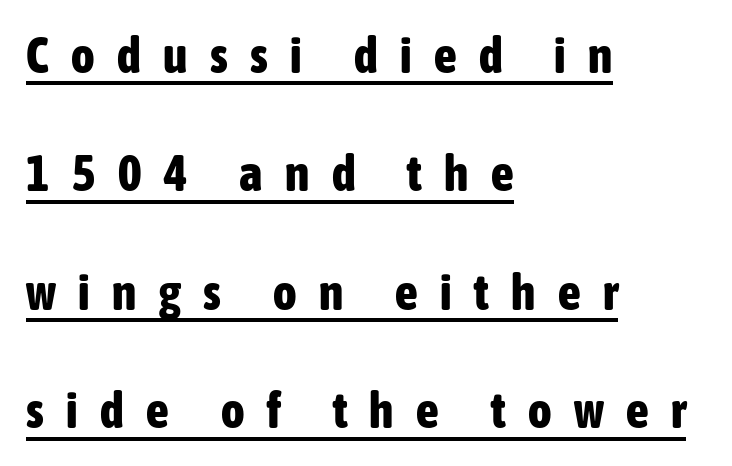
The image shows 50 px bold, condensed sans-serif type, upright; set left-aligned, loose line spacing (2.37x), unusually wide letter spacing (+0.45 em), underlined; low stroke contrast and a medium x-height.
